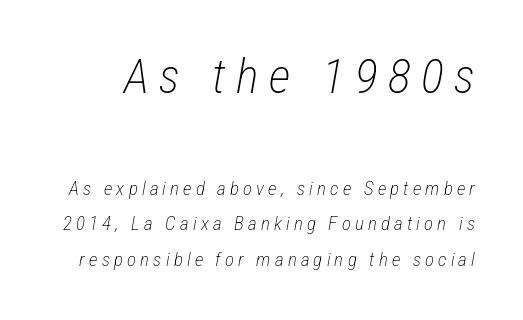
Looking at the ascenders, they clearly lean. The typesetting does not lean heavy: it is not bold. Each letter keeps its own natural width here, so spacing adapts to shape. This sample uses expanded letter spacing, leaving extra air between glyphs. The gap between lines stays unmarked. Bigger letters appear in the top chunk; the bottom chunk is reduced.
